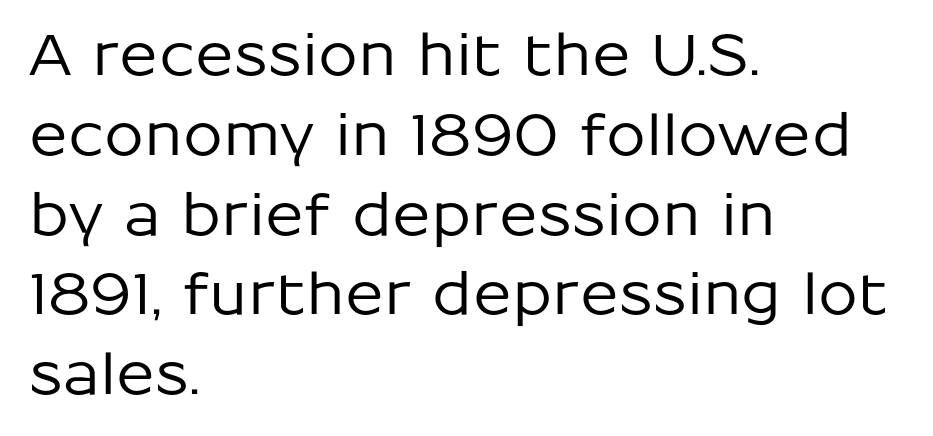
{"serif": "no", "italic": "no", "width": "normal", "stroke_contrast": "low", "x_height": "medium", "monospaced": "no", "underline": "no", "align": "left", "line_spacing": "normal", "line_spacing_ratio": 1.4, "letter_spacing": "normal", "letter_spacing_em": 0.0, "glyph_px": 57}
